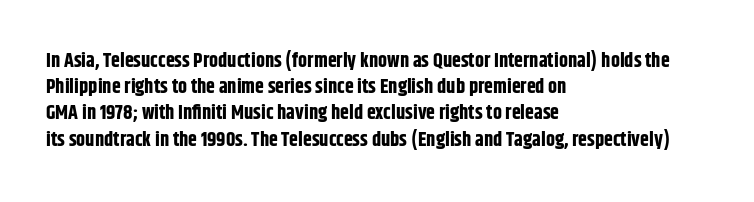
Q: Is the text bold? A: Yes.
Q: Is the text italic (slanted)? A: No, it is upright.
Q: Is the text underlined? A: No.
Q: How is the paragraph aligned? A: Left-aligned.
Q: Is the spacing between letters normal or unusually wide? A: Normal.
Q: Is the spacing between lines tight, normal or loose? A: Normal.
